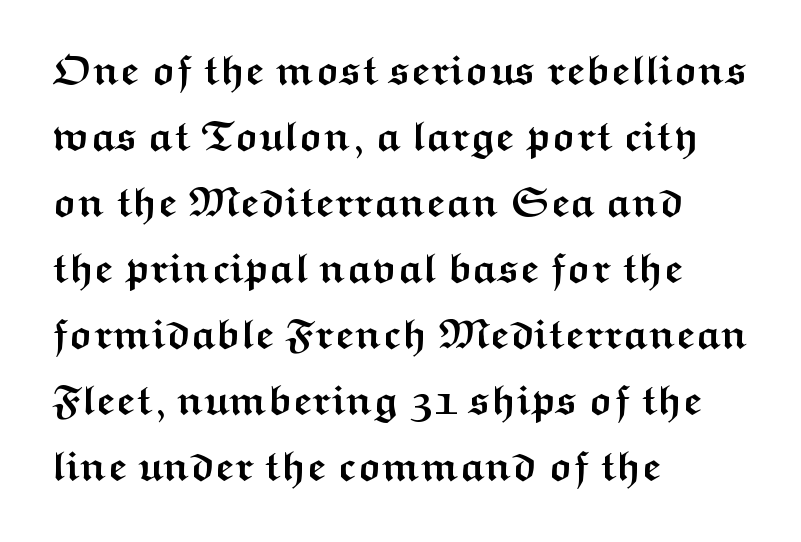
Q: Is the text bold? A: Yes.
Q: Is the text italic (slanted)? A: No, it is upright.
Q: Is the typeface a serif or a sans-serif typeface? A: Sans-serif.
Q: Is the text underlined? A: No.
Q: How is the paragraph aligned? A: Left-aligned.
Q: Is the spacing between letters normal or unusually wide? A: Normal.
Q: Is the spacing between lines tight, normal or loose? A: Normal.
Q: Width (condensed, normal, or wide)? A: Wide.
Q: Stroke contrast? A: Medium.
Q: x-height? A: Medium.
Q: Monospaced? A: No.
